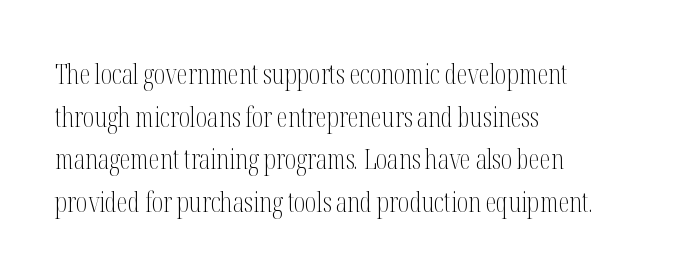
Q: Is the text bold? A: No.
Q: Is the text italic (slanted)? A: No, it is upright.
Q: Is the text underlined? A: No.
Q: How is the paragraph aligned? A: Left-aligned.
Q: Is the spacing between letters normal or unusually wide? A: Normal.
Q: Is the spacing between lines tight, normal or loose? A: Normal.
